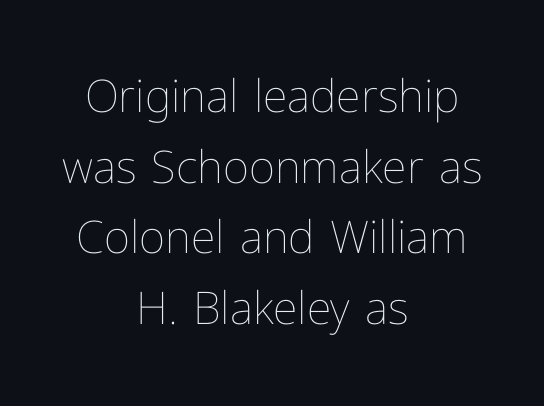
The image shows 45 px thin type, upright; set centered, normal line spacing (1.57x), normal letter spacing, not underlined; low stroke contrast and a medium x-height.
